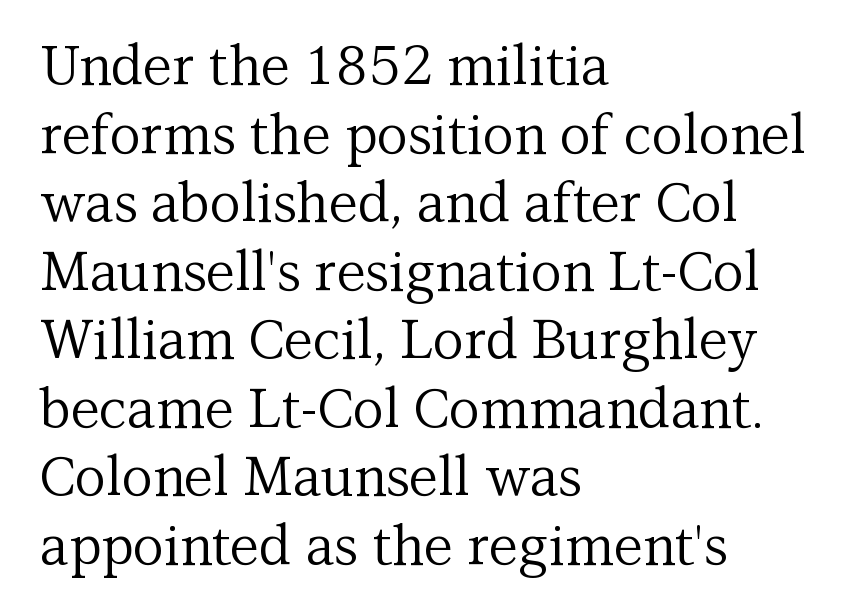
{"serif": "yes", "italic": "no", "bold": "no", "weight": "regular", "width": "normal", "stroke_contrast": "medium", "x_height": "medium", "monospaced": "no", "underline": "no", "align": "left", "line_spacing": "normal", "line_spacing_ratio": 1.27, "letter_spacing": "normal", "letter_spacing_em": 0.0, "glyph_px": 54}
